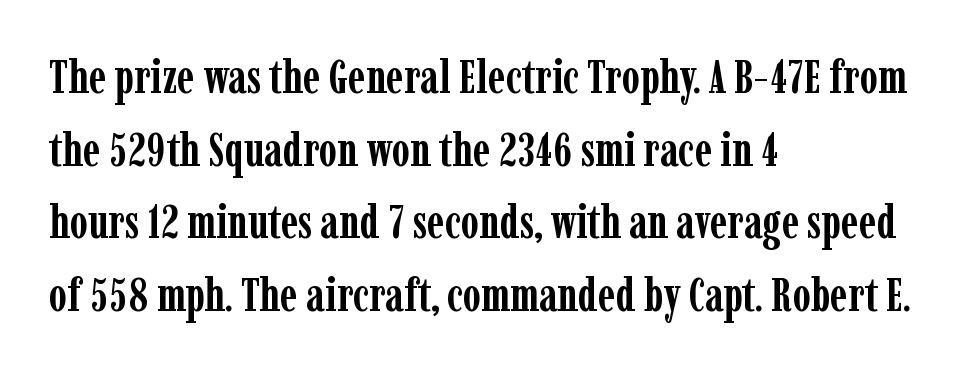
{"serif": "yes", "italic": "no", "bold": "yes", "weight": "semibold", "width": "condensed", "stroke_contrast": "low", "x_height": "medium", "monospaced": "no", "underline": "no", "align": "left", "line_spacing": "normal", "line_spacing_ratio": 1.58, "letter_spacing": "normal", "letter_spacing_em": 0.0, "glyph_px": 46}
